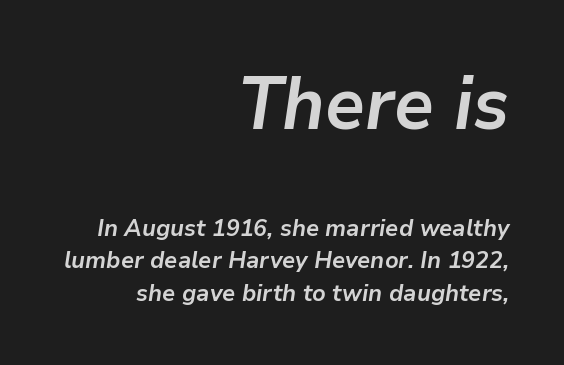
The first block has been scaled up relative to the second. Successive baselines arrive at the customary interval. Check under the words: just untouched page. These lines are rendered in a variable-pitch font.
